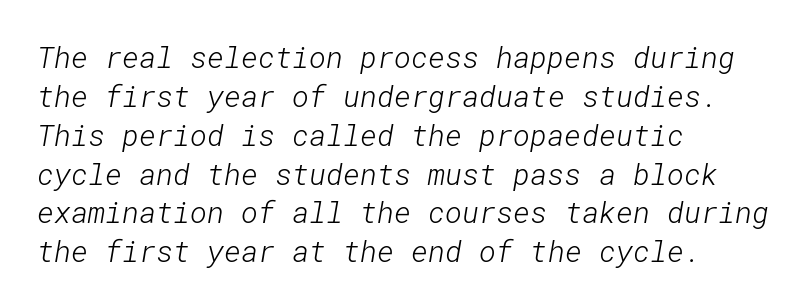
{"serif": "no", "bold": "no", "weight": "light", "width": "normal", "stroke_contrast": "low", "x_height": "medium", "underline": "no", "align": "left", "line_spacing": "normal", "line_spacing_ratio": 1.34, "letter_spacing": "normal", "letter_spacing_em": 0.0, "glyph_px": 29}
